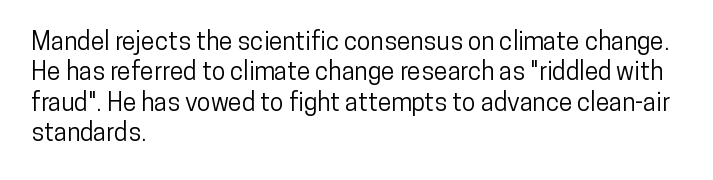
{"italic": "no", "underline": "no", "align": "left", "line_spacing_ratio": 1.22, "letter_spacing": "normal", "letter_spacing_em": 0.0, "glyph_px": 25}
